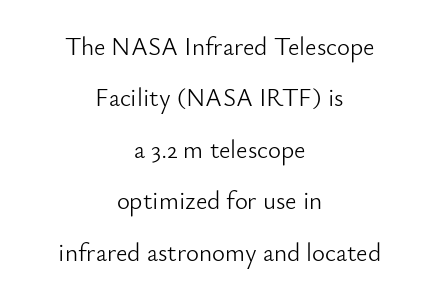
{"italic": "no", "bold": "no", "underline": "no", "align": "center", "line_spacing": "loose", "line_spacing_ratio": 2.06, "letter_spacing": "normal", "letter_spacing_em": 0.0, "glyph_px": 25}
